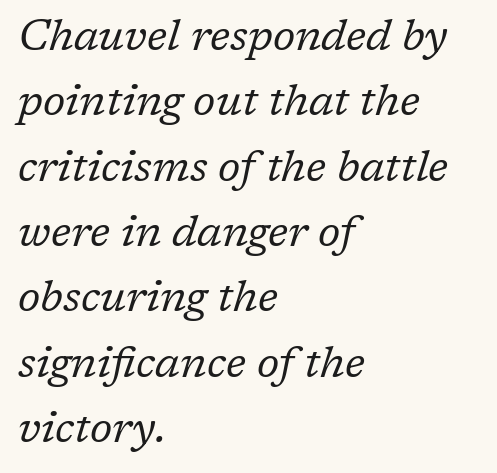
Q: Is the text bold? A: No.
Q: Is the text italic (slanted)? A: Yes, it leans right by about 17 degrees.
Q: Is the typeface a serif or a sans-serif typeface? A: Serif.
Q: Is the text underlined? A: No.
Q: How is the paragraph aligned? A: Left-aligned.
Q: Is the spacing between letters normal or unusually wide? A: Normal.
Q: Is the spacing between lines tight, normal or loose? A: Normal.
Q: Width (condensed, normal, or wide)? A: Normal.
Q: Stroke contrast? A: Low.
Q: x-height? A: Medium.
Q: Monospaced? A: No.
